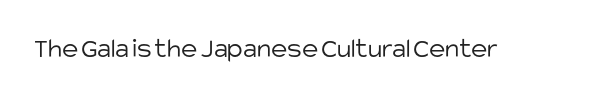
Q: Is the text bold? A: No.
Q: Is the text italic (slanted)? A: No, it is upright.
Q: Is the typeface a serif or a sans-serif typeface? A: Sans-serif.
Q: Is the text underlined? A: No.
Q: Is the spacing between letters normal or unusually wide? A: Normal.
Q: Width (condensed, normal, or wide)? A: Normal.
Q: Stroke contrast? A: Low.
Q: x-height? A: Large.
Q: Monospaced? A: No.
